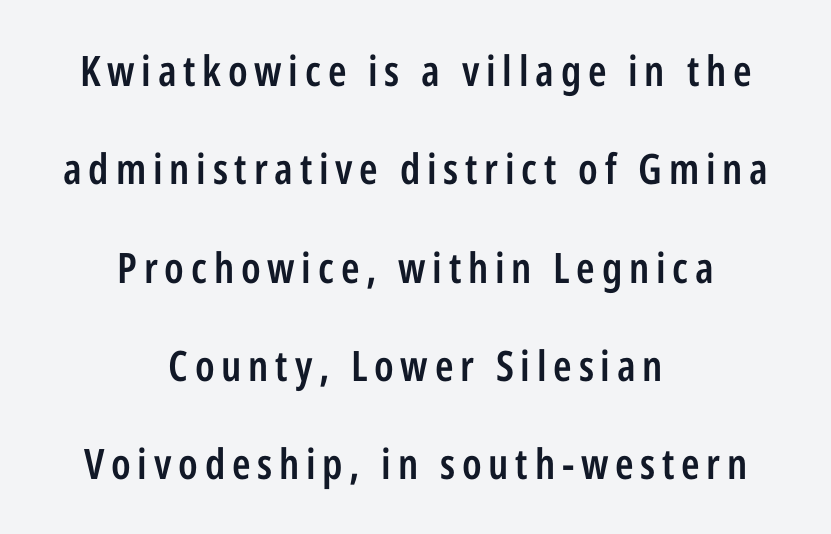
The leading is generous, giving the passage an open texture. Where is the straight margin? There isn't one; the lines are centered. The typesetting leans somewhat heavy: a semibold. Note the varied advance widths — an 'i' is clearly narrower than an 'm'.
